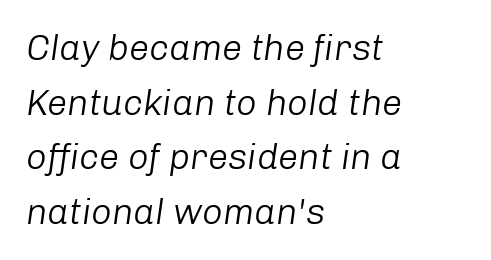
Ink coverage per letter is moderate at most. Looks like regular typesetting: each glyph gets only the width it needs. The rendering anchors every line to the left-hand side. These lines sit exactly where default settings would place them. The whole block is typeset with a tilt. The passage shown has conventional tracking throughout.
